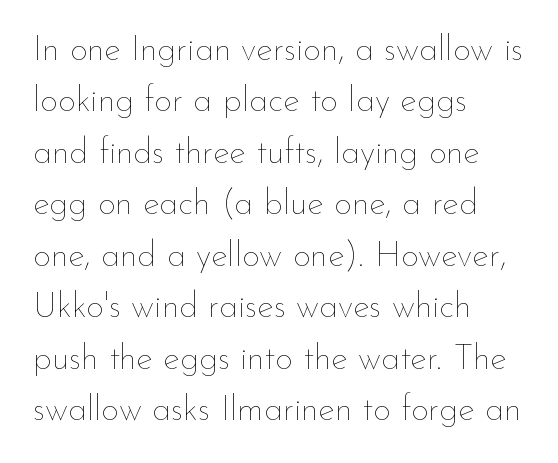
{"italic": "no", "bold": "no", "weight": "thin", "width": "normal", "stroke_contrast": "low", "x_height": "small", "monospaced": "no", "underline": "no", "align": "left", "line_spacing": "normal", "line_spacing_ratio": 1.47, "letter_spacing": "normal", "letter_spacing_em": 0.0, "glyph_px": 35}
